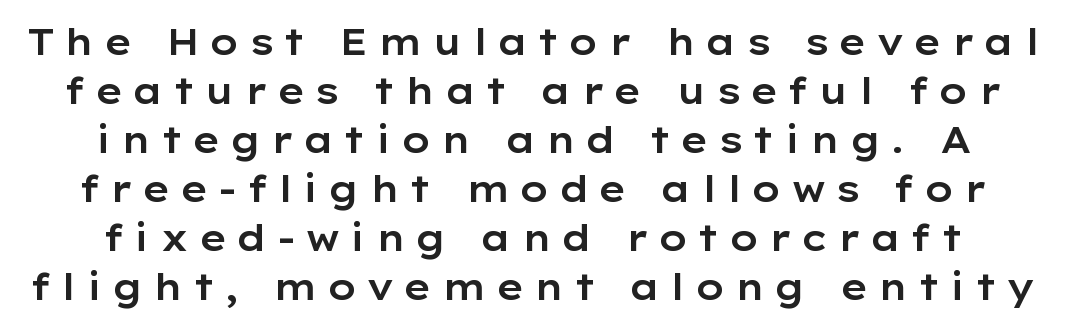
{"serif": "no", "italic": "no", "width": "wide", "stroke_contrast": "low", "x_height": "medium", "monospaced": "no", "underline": "no", "line_spacing": "normal", "line_spacing_ratio": 1.36, "letter_spacing": "wide", "letter_spacing_em": 0.24, "glyph_px": 36}
